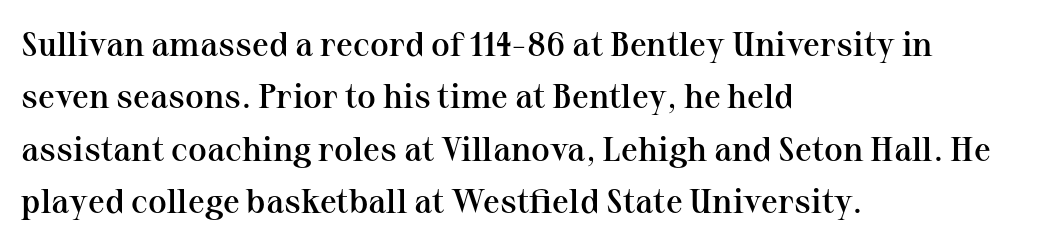
Summary of vertical rhythm: regular, with standard interline spacing. Summary of weight: moderately heavy, a semibold. The typesetter chose a ragged-right arrangement here. This sample uses a serif face. Spacing verdict: proportional, widths tailored to each character.
